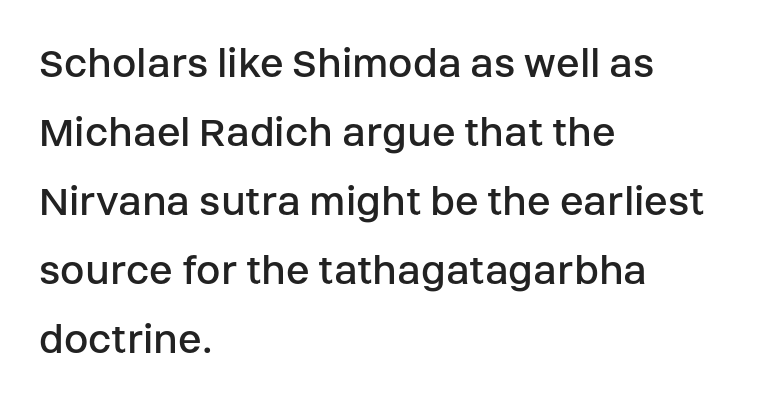
The image shows 44 px regular-weight sans-serif type, upright; set left-aligned, normal line spacing (1.57x), normal letter spacing, not underlined; low stroke contrast and a large x-height.
